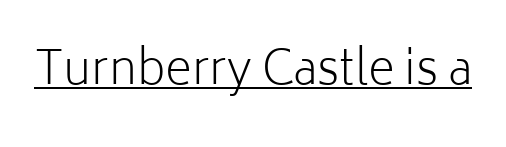
Is the stroke heavy? The answer is a plain regular-or-lighter. Note: no serifs on the glyphs. Every character sits straight up, as roman type does. You could not count columns in this text — the font is proportionally spaced. Every word sits above its own underline. The letters sit at their default tracking, neither squeezed nor spread.
